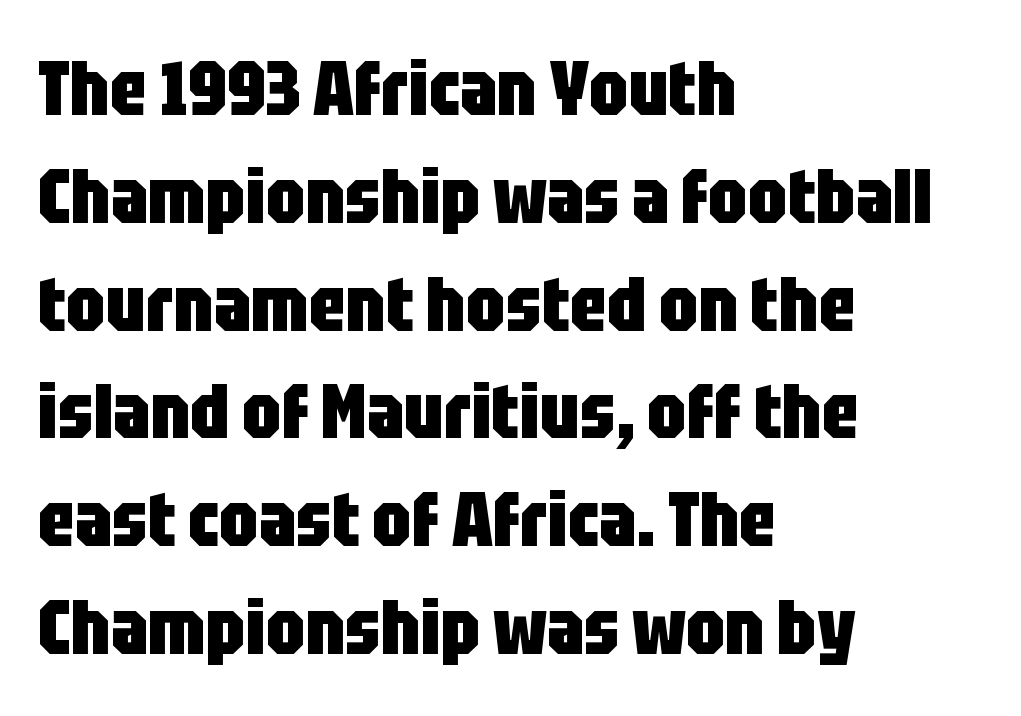
The image shows 77 px heavy, condensed sans-serif type, upright; set left-aligned, normal line spacing (1.4x), normal letter spacing, not underlined; low stroke contrast and a large x-height.
